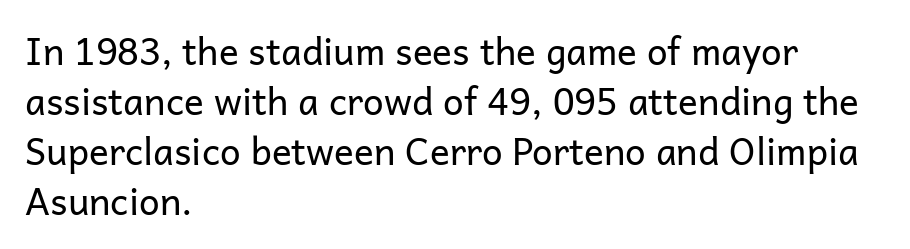
The image shows 37 px regular-weight sans-serif type, upright; set left-aligned, normal line spacing (1.35x), normal letter spacing, not underlined; low stroke contrast and a medium x-height.
